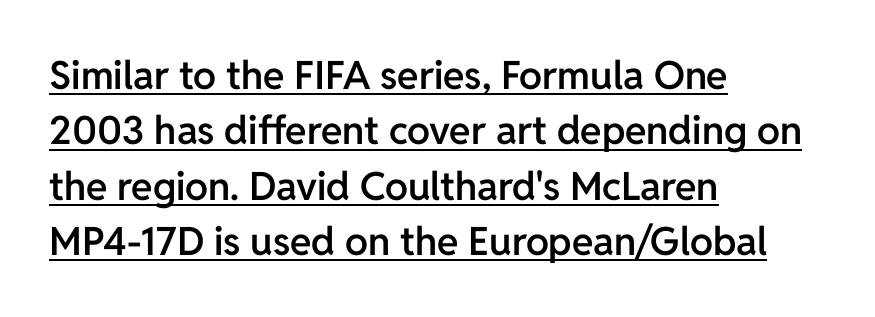
Q: Is the text bold? A: Semi-bold.
Q: Is the text italic (slanted)? A: No, it is upright.
Q: Is the typeface a serif or a sans-serif typeface? A: Sans-serif.
Q: Is the text underlined? A: Yes.
Q: How is the paragraph aligned? A: Left-aligned.
Q: Is the spacing between letters normal or unusually wide? A: Normal.
Q: Is the spacing between lines tight, normal or loose? A: Normal.
Q: Width (condensed, normal, or wide)? A: Normal.
Q: Stroke contrast? A: Low.
Q: x-height? A: Medium.
Q: Monospaced? A: No.
